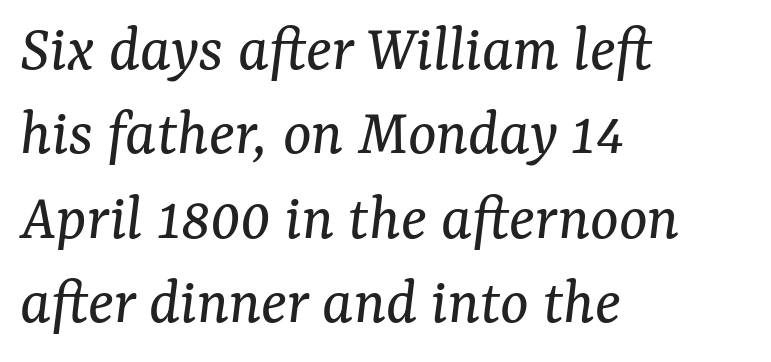
The image shows 67 px regular-weight serif type, italic (leaning right); set left-aligned, normal line spacing (1.26x), normal letter spacing, not underlined; medium stroke contrast and a medium x-height.
